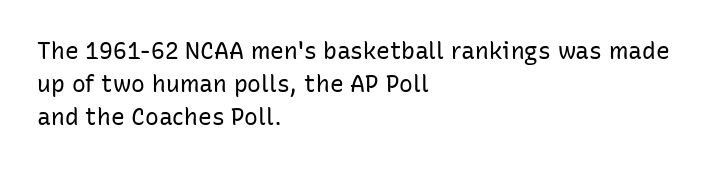
Does extra space separate the letters? No, they use regular spacing. The rendering anchors every line to the left-hand side. The axis of the letterforms is exactly vertical. These lines sit exactly where default settings would place them. Ink coverage per letter is moderate at most. Bare-footed words on every line.
